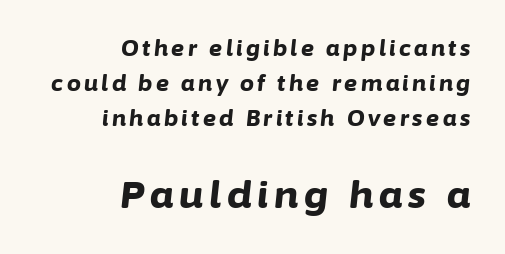
Interline gaps are of average width in this sample. Character size in the trailing block exceeds that of the leading block. Its strokes are broad and dark, the hallmark of bold type. Note the varied advance widths — an 'i' is clearly narrower than an 'm'. Looking at the ascenders, they clearly lean.
